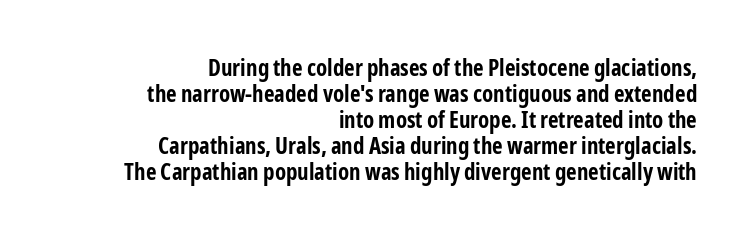
The image shows 23 px bold type, upright; set right-aligned, tight line spacing (1.13x), normal letter spacing, not underlined.
